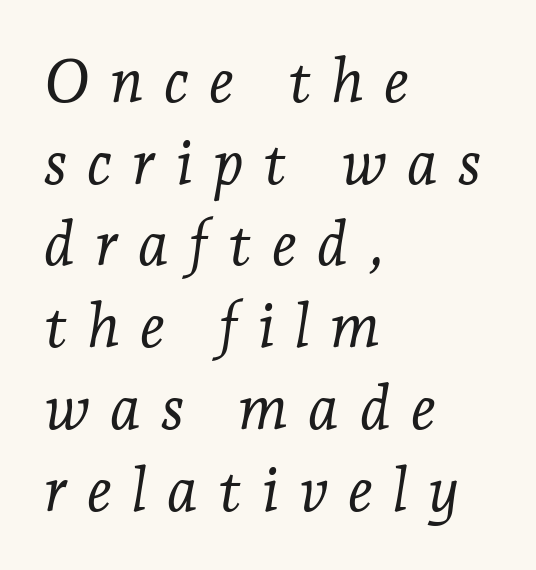
Q: Is the text bold? A: No.
Q: Is the text italic (slanted)? A: Yes, it leans right by about 7 degrees.
Q: Is the typeface a serif or a sans-serif typeface? A: Serif.
Q: Is the text underlined? A: No.
Q: How is the paragraph aligned? A: Left-aligned.
Q: Is the spacing between letters normal or unusually wide? A: Unusually wide.
Q: Is the spacing between lines tight, normal or loose? A: Normal.
Q: Width (condensed, normal, or wide)? A: Normal.
Q: Stroke contrast? A: Low.
Q: x-height? A: Medium.
Q: Monospaced? A: No.
